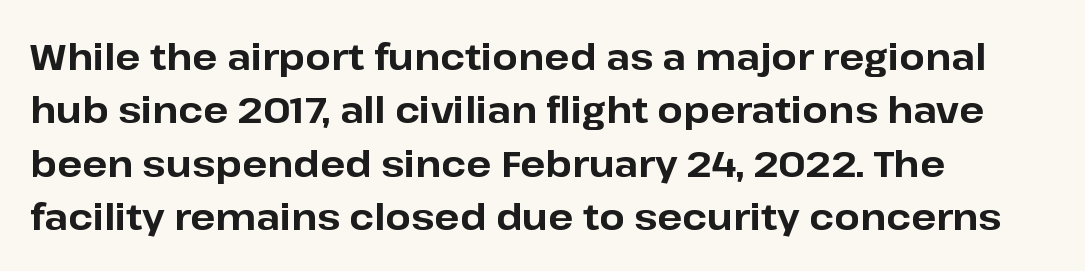
The image shows 37 px bold sans-serif type, upright; set left-aligned, normal line spacing (1.44x), normal letter spacing, not underlined; low stroke contrast and a medium x-height.
